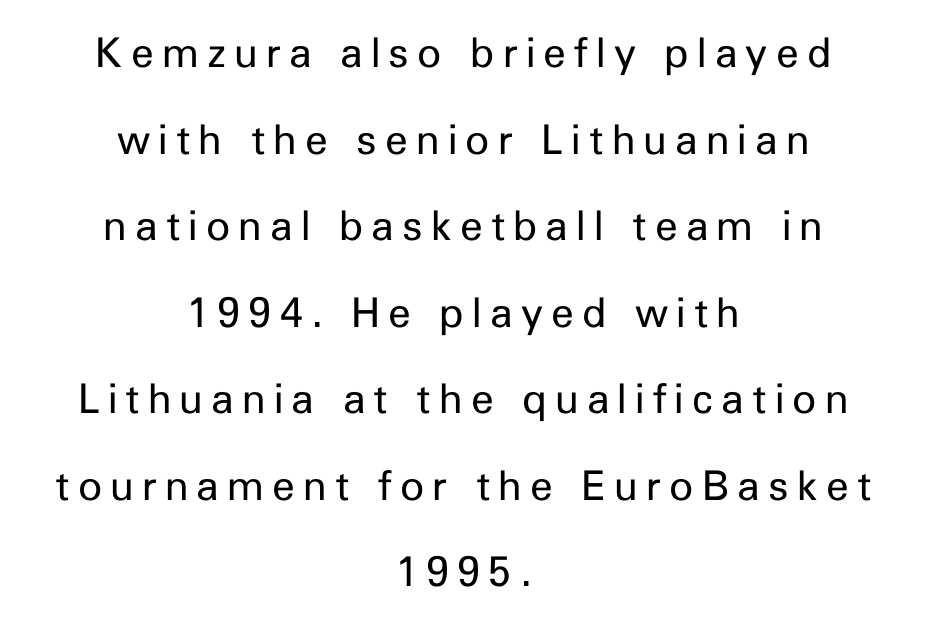
Q: Is the text bold? A: No.
Q: Is the text italic (slanted)? A: No, it is upright.
Q: Is the typeface a serif or a sans-serif typeface? A: Sans-serif.
Q: Is the text underlined? A: No.
Q: How is the paragraph aligned? A: Centered.
Q: Is the spacing between letters normal or unusually wide? A: Unusually wide.
Q: Is the spacing between lines tight, normal or loose? A: Loose.
Q: Width (condensed, normal, or wide)? A: Normal.
Q: Stroke contrast? A: Low.
Q: x-height? A: Medium.
Q: Monospaced? A: No.
